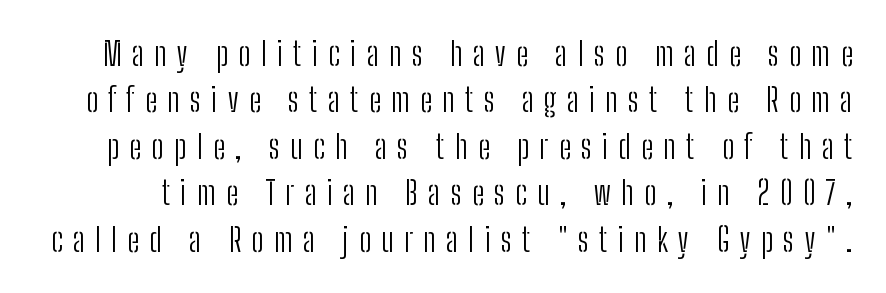
The font is comparable to plain body text, perhaps lighter. Nobody drew a line under any word here. Compared with typical paragraphs, the rows here are spaced about the same. Notice how the stems are strictly vertical — no italics here. The gaps between neighbouring characters are conspicuously large.
